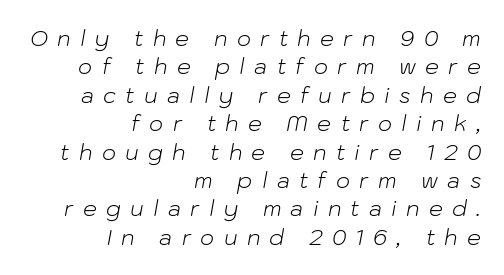
{"italic": "yes", "lean": "right", "slant_degrees": 10, "bold": "no", "underline": "no", "align": "right", "line_spacing": "normal", "line_spacing_ratio": 1.29, "letter_spacing": "wide", "letter_spacing_em": 0.42, "glyph_px": 22}
